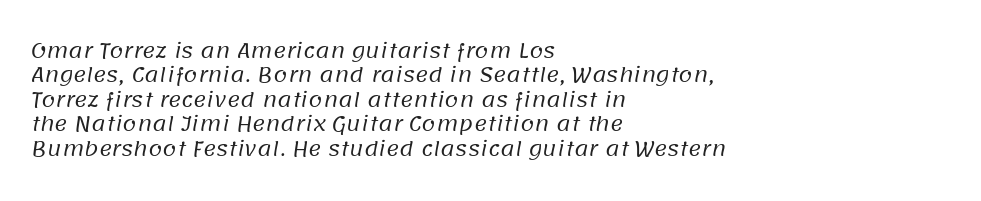
Q: Is the text bold? A: No.
Q: Is the text underlined? A: No.
Q: How is the paragraph aligned? A: Left-aligned.
Q: Is the spacing between letters normal or unusually wide? A: Normal.
